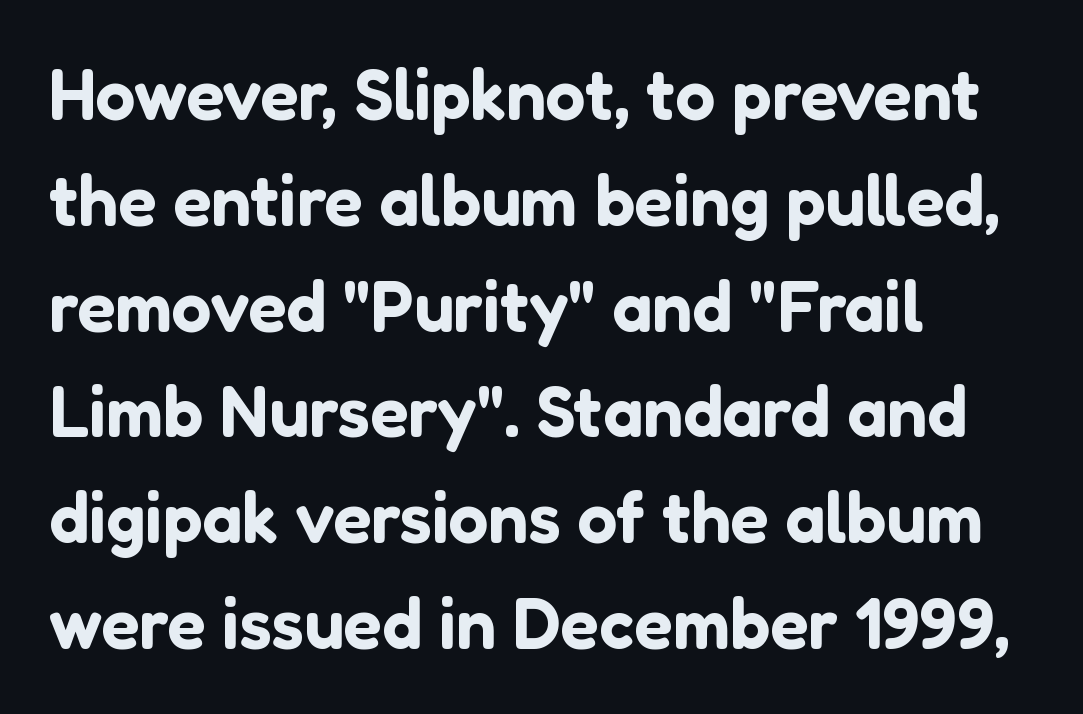
Q: Is the text italic (slanted)? A: No, it is upright.
Q: Is the typeface a serif or a sans-serif typeface? A: Sans-serif.
Q: Is the text underlined? A: No.
Q: How is the paragraph aligned? A: Left-aligned.
Q: Is the spacing between letters normal or unusually wide? A: Normal.
Q: Is the spacing between lines tight, normal or loose? A: Normal.
Q: Width (condensed, normal, or wide)? A: Normal.
Q: Stroke contrast? A: Low.
Q: x-height? A: Medium.
Q: Monospaced? A: No.
